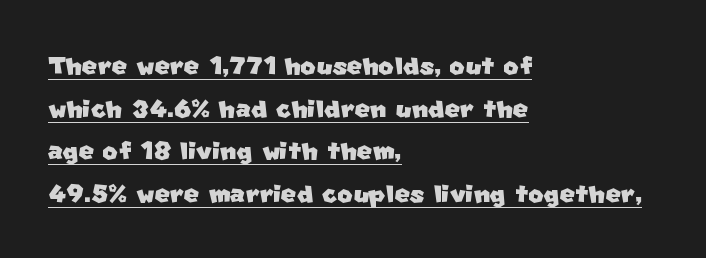
Q: Is the typeface a serif or a sans-serif typeface? A: Sans-serif.
Q: Is the text underlined? A: Yes.
Q: How is the paragraph aligned? A: Left-aligned.
Q: Is the spacing between letters normal or unusually wide? A: Normal.
Q: Is the spacing between lines tight, normal or loose? A: Normal.
Q: Width (condensed, normal, or wide)? A: Normal.
Q: Stroke contrast? A: Low.
Q: x-height? A: Large.
Q: Monospaced? A: No.
